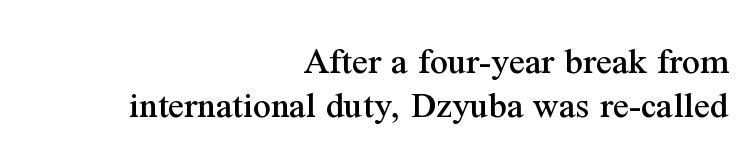
The image shows 39 px serif type, upright; set right-aligned, tight line spacing (1.14x), normal letter spacing, not underlined; medium stroke contrast and a medium x-height.
